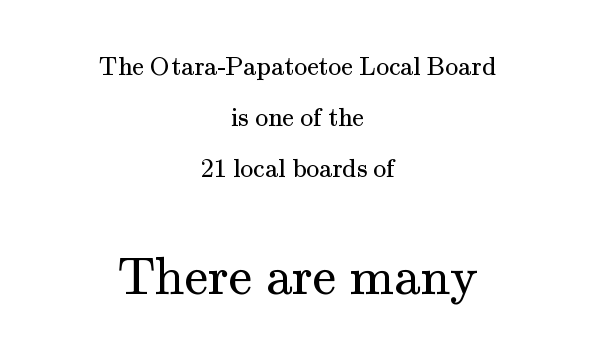
Q: Is the text bold? A: No.
Q: Is the text italic (slanted)? A: No, it is upright.
Q: Is the typeface a serif or a sans-serif typeface? A: Serif.
Q: Is the text underlined? A: No.
Q: How is the paragraph aligned? A: Centered.
Q: Is the spacing between letters normal or unusually wide? A: Normal.
Q: Is the spacing between lines tight, normal or loose? A: Loose.
Q: Which block of text is set in a larger size, the first (top) or the second (bottom)? A: The second (bottom) one.
Q: Width (condensed, normal, or wide)? A: Normal.
Q: Stroke contrast? A: Medium.
Q: x-height? A: Small.
Q: Monospaced? A: No.
